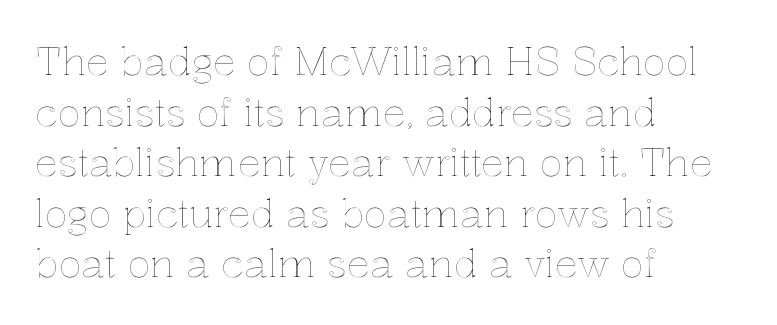
The image shows 38 px text type, upright; set left-aligned, normal line spacing (1.33x), normal letter spacing, not underlined; a medium x-height.
